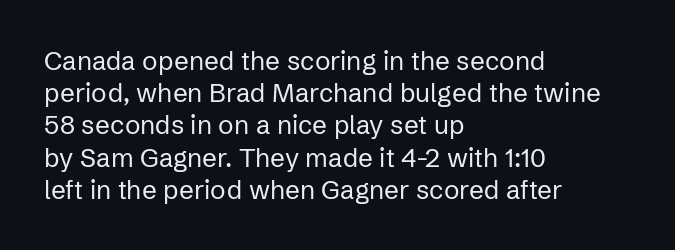
The image shows 26 px text type, upright; set left-aligned, line spacing 1.24x, normal letter spacing, not underlined.
